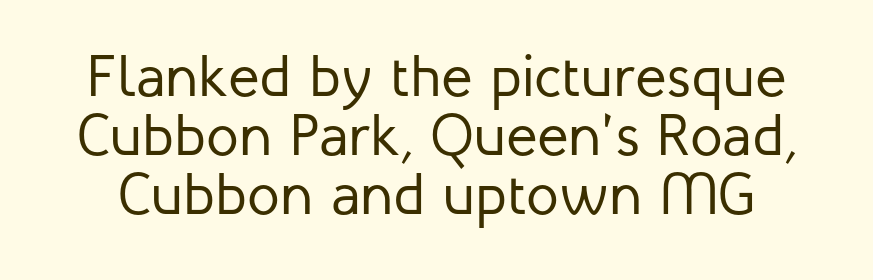
Q: Is the text bold? A: No.
Q: Is the text italic (slanted)? A: No, it is upright.
Q: Is the typeface a serif or a sans-serif typeface? A: Sans-serif.
Q: Is the text underlined? A: No.
Q: Is the spacing between letters normal or unusually wide? A: Normal.
Q: Is the spacing between lines tight, normal or loose? A: Tight.
Q: Width (condensed, normal, or wide)? A: Normal.
Q: Stroke contrast? A: Low.
Q: x-height? A: Medium.
Q: Monospaced? A: No.
